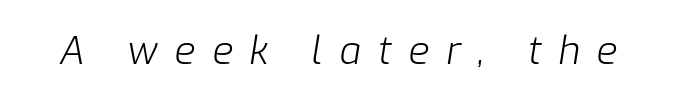
Q: Is the text bold? A: No.
Q: Is the text italic (slanted)? A: Yes, it leans right by about 9 degrees.
Q: Is the text underlined? A: No.
Q: Is the spacing between letters normal or unusually wide? A: Unusually wide.
Q: Width (condensed, normal, or wide)? A: Normal.
Q: Stroke contrast? A: Low.
Q: x-height? A: Medium.
Q: Monospaced? A: No.
